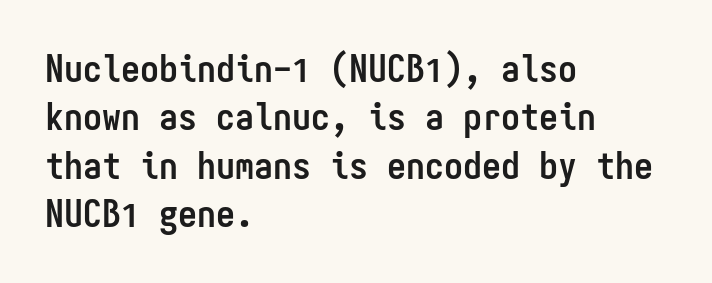
Q: Is the text bold? A: Yes.
Q: Is the text italic (slanted)? A: No, it is upright.
Q: Is the typeface a serif or a sans-serif typeface? A: Sans-serif.
Q: Is the text underlined? A: No.
Q: How is the paragraph aligned? A: Left-aligned.
Q: Is the spacing between letters normal or unusually wide? A: Normal.
Q: Is the spacing between lines tight, normal or loose? A: Normal.
Q: Width (condensed, normal, or wide)? A: Condensed.
Q: Stroke contrast? A: Low.
Q: x-height? A: Medium.
Q: Monospaced? A: Yes.
